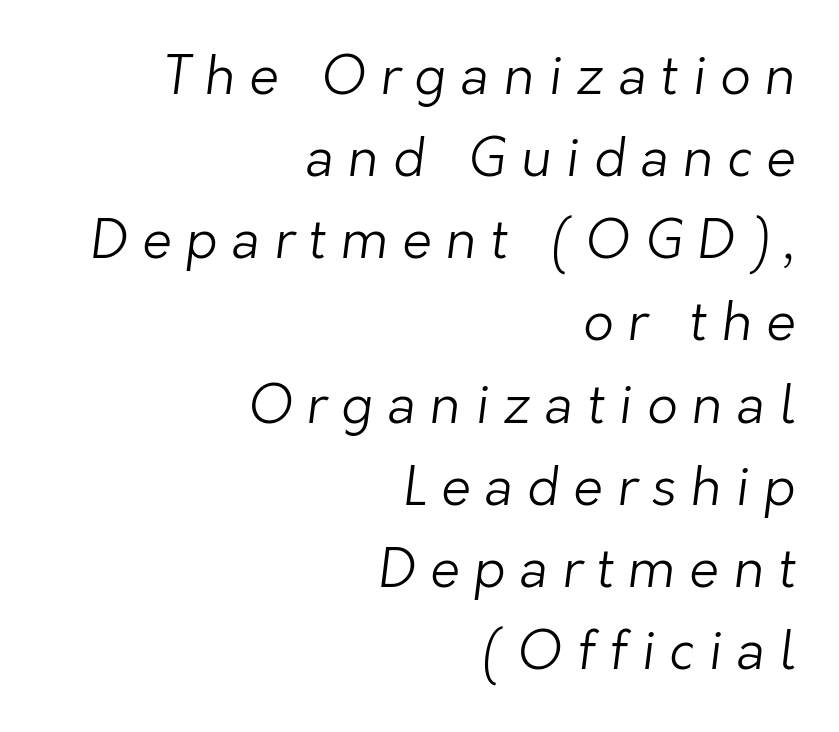
The image shows 53 px light sans-serif type; set right-aligned, normal line spacing (1.55x), unusually wide letter spacing (+0.27 em), not underlined; low stroke contrast and a medium x-height.
